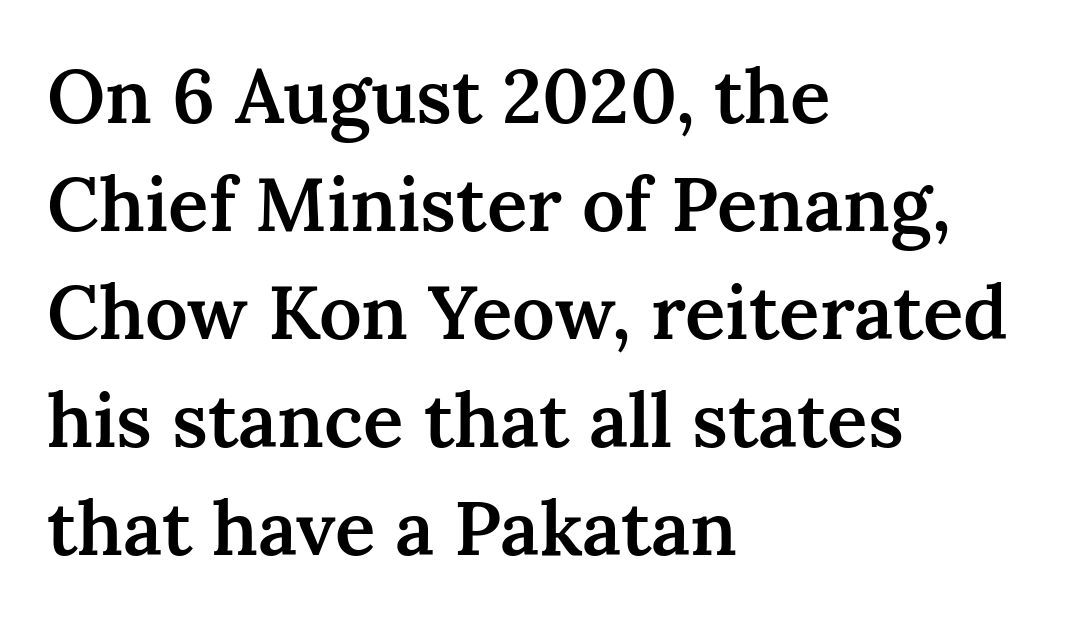
Q: Is the text bold? A: Semi-bold.
Q: Is the text italic (slanted)? A: No, it is upright.
Q: Is the typeface a serif or a sans-serif typeface? A: Serif.
Q: Is the text underlined? A: No.
Q: How is the paragraph aligned? A: Left-aligned.
Q: Is the spacing between letters normal or unusually wide? A: Normal.
Q: Is the spacing between lines tight, normal or loose? A: Normal.
Q: Width (condensed, normal, or wide)? A: Normal.
Q: Stroke contrast? A: Medium.
Q: x-height? A: Medium.
Q: Monospaced? A: No.
